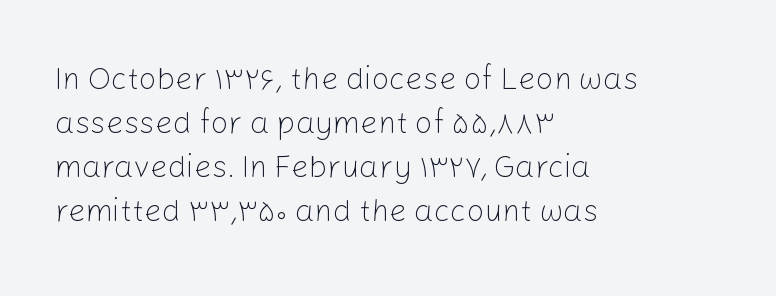
Are there feet on the stems? There aren't — it's a sans. Casual observation: everything's shoved over to the left. The typeface has the unassuming heft of standard copy or less. The rendering keeps characters at their native spacing. Does the lettering tilt? It doesn't — this is upright.
